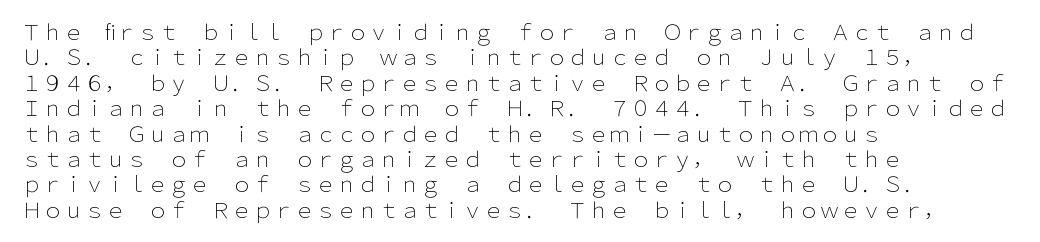
The image shows 21 px text type, upright; set left-aligned, line spacing 1.21x, normal letter spacing, not underlined.
